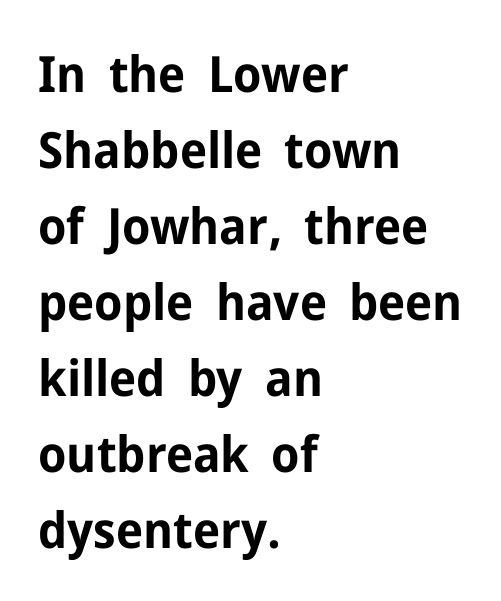
The image shows 50 px bold sans-serif type, upright; set left-aligned, normal line spacing (1.52x), normal letter spacing, not underlined; low stroke contrast and a medium x-height.
